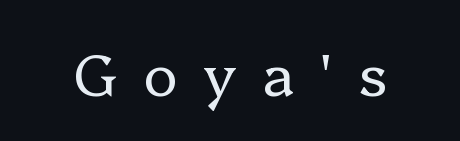
The image shows 58 px regular-weight serif type, upright; set unusually wide letter spacing (+0.45 em), not underlined; low stroke contrast and a medium x-height.
